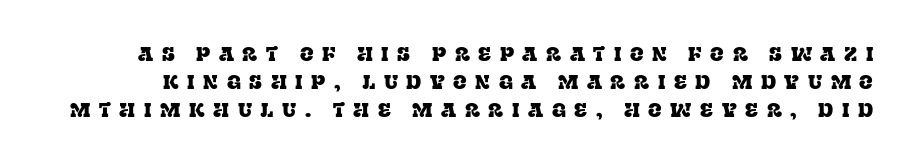
{"italic": "no", "underline": "no", "line_spacing": "normal", "line_spacing_ratio": 1.41, "letter_spacing": "wide", "letter_spacing_em": 0.43, "glyph_px": 20}
